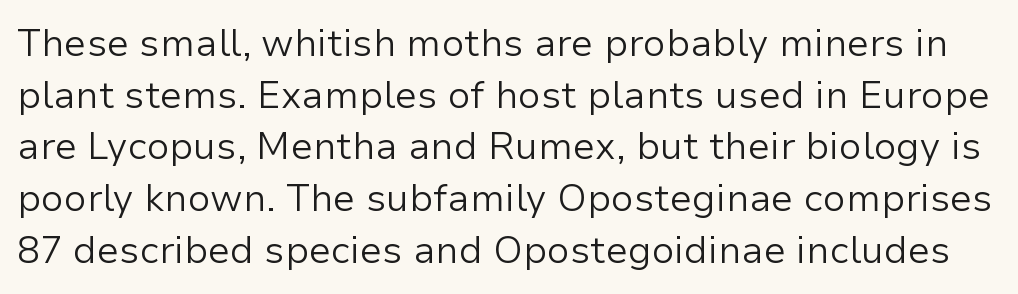
When letters stand straight like this, we call the style roman or upright. Any mark beneath the type? The region is blank. The font family rendered here belongs to the sans-serif group. Note the varied advance widths — an 'i' is clearly narrower than an 'm'.
